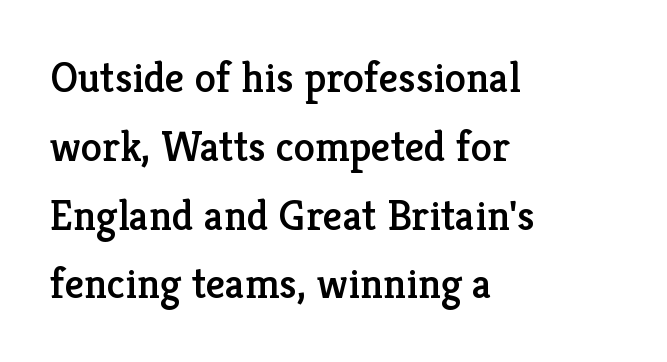
Q: Is the text italic (slanted)? A: No, it is upright.
Q: Is the typeface a serif or a sans-serif typeface? A: Serif.
Q: Is the text underlined? A: No.
Q: How is the paragraph aligned? A: Left-aligned.
Q: Is the spacing between letters normal or unusually wide? A: Normal.
Q: Is the spacing between lines tight, normal or loose? A: Normal.
Q: Width (condensed, normal, or wide)? A: Normal.
Q: Stroke contrast? A: Low.
Q: x-height? A: Medium.
Q: Monospaced? A: No.
